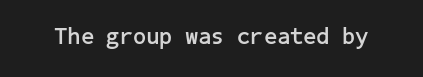
The image shows 23 px bold type, upright; set normal letter spacing, not underlined.
